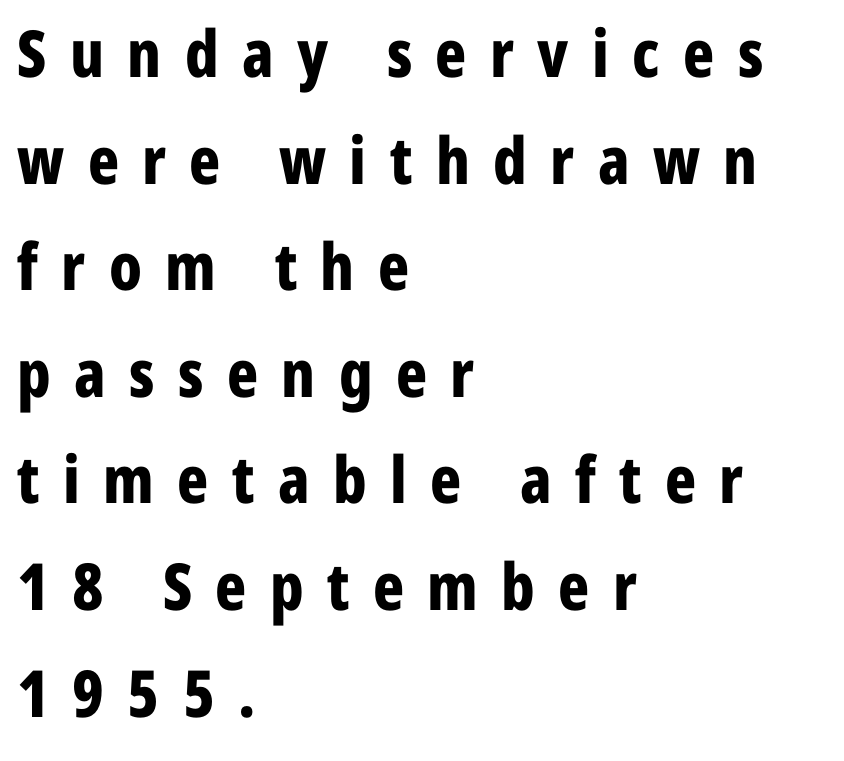
Q: Is the text bold? A: Yes.
Q: Is the text italic (slanted)? A: No, it is upright.
Q: Is the typeface a serif or a sans-serif typeface? A: Sans-serif.
Q: Is the text underlined? A: No.
Q: How is the paragraph aligned? A: Left-aligned.
Q: Is the spacing between letters normal or unusually wide? A: Unusually wide.
Q: Is the spacing between lines tight, normal or loose? A: Normal.
Q: Width (condensed, normal, or wide)? A: Condensed.
Q: Stroke contrast? A: Low.
Q: x-height? A: Medium.
Q: Monospaced? A: No.
